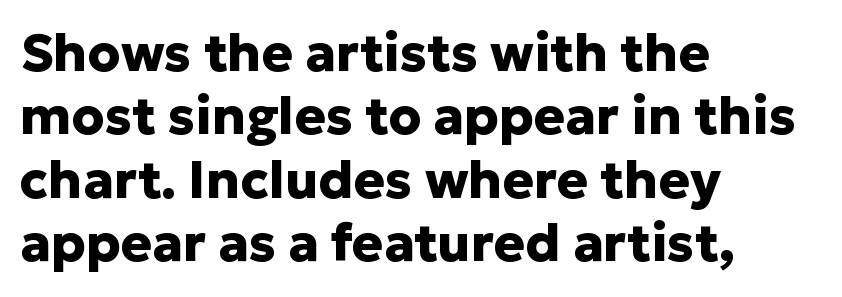
{"serif": "no", "italic": "no", "bold": "yes", "weight": "heavy", "width": "normal", "stroke_contrast": "low", "x_height": "medium", "monospaced": "no", "underline": "no", "align": "left", "line_spacing_ratio": 1.22, "letter_spacing": "normal", "letter_spacing_em": 0.0, "glyph_px": 52}
